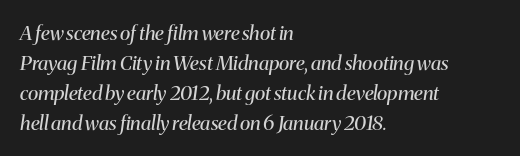
Think standard paragraph weight, or any step lighter than that. Underlining? Definitely not there. A typesetter would mark this as italic. Regarding leading, the lines here are spaced in the standard way.
